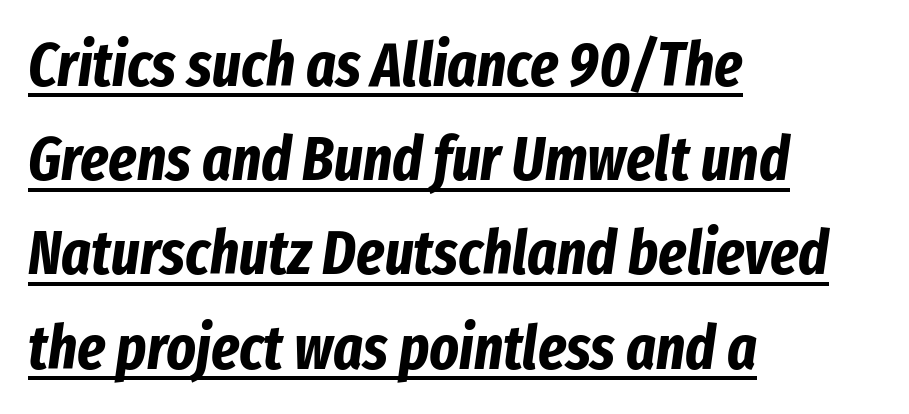
{"italic": "yes", "lean": "right", "slant_degrees": 8, "bold": "yes", "weight": "bold", "width": "condensed", "stroke_contrast": "low", "x_height": "medium", "monospaced": "no", "underline": "yes", "align": "left", "line_spacing": "normal", "line_spacing_ratio": 1.52, "letter_spacing": "normal", "letter_spacing_em": 0.0, "glyph_px": 62}
